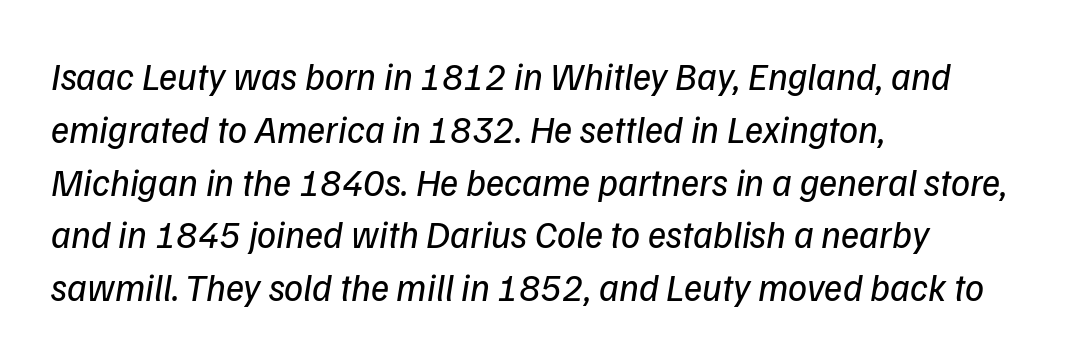
The image shows 38 px regular-weight sans-serif type; set left-aligned, normal line spacing (1.39x), normal letter spacing, not underlined; low stroke contrast and a medium x-height.
